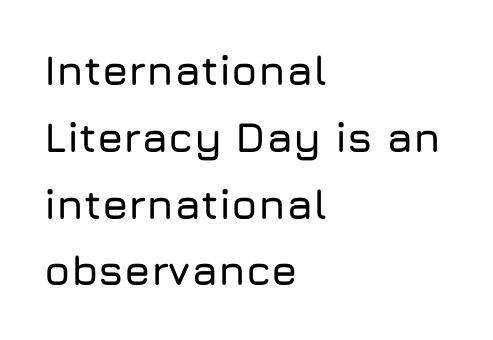
{"serif": "no", "italic": "no", "width": "normal", "stroke_contrast": "low", "x_height": "medium", "monospaced": "no", "underline": "no", "align": "left", "line_spacing": "normal", "line_spacing_ratio": 1.59, "letter_spacing": "normal", "letter_spacing_em": 0.0, "glyph_px": 42}
